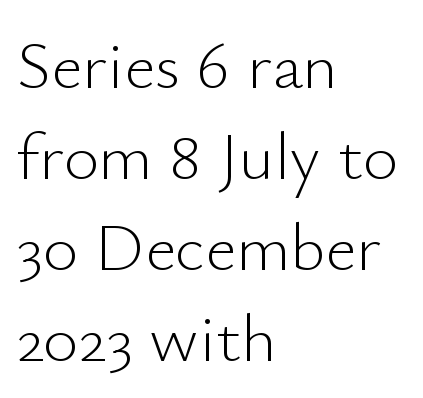
The image shows 68 px light sans-serif type, upright; set left-aligned, normal line spacing (1.34x), normal letter spacing, not underlined; low stroke contrast and a small x-height.
